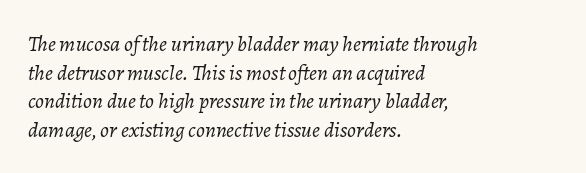
{"italic": "yes", "lean": "right", "slant_degrees": 7, "bold": "no", "underline": "no", "align": "left", "line_spacing": "normal", "line_spacing_ratio": 1.3, "letter_spacing": "normal", "letter_spacing_em": 0.0, "glyph_px": 22}
